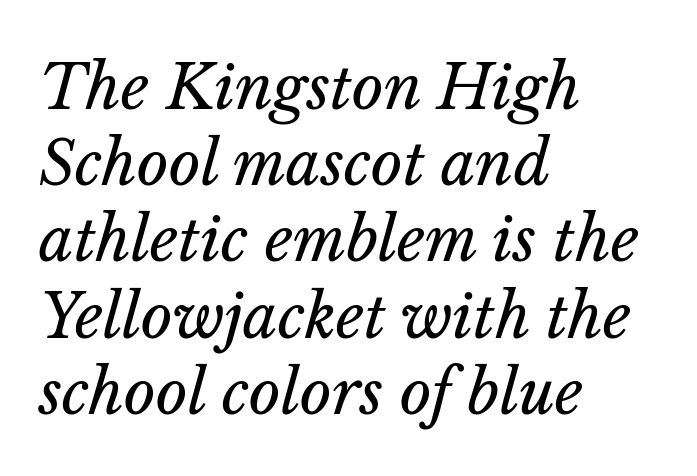
The letters look calm and open, with moderate or lighter stems. No word sits above an underline. The lines are quadded left. A typesetter would call this proportional, since set widths differ per character. The passage shown stacks its lines at a standard gap.
